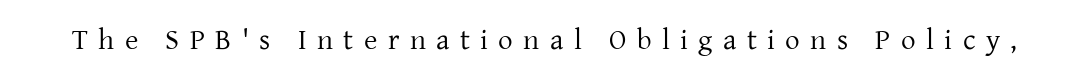
Q: Is the text bold? A: No.
Q: Is the text italic (slanted)? A: No, it is upright.
Q: Is the typeface a serif or a sans-serif typeface? A: Serif.
Q: Is the text underlined? A: No.
Q: Is the spacing between letters normal or unusually wide? A: Unusually wide.
Q: Width (condensed, normal, or wide)? A: Normal.
Q: Stroke contrast? A: Low.
Q: x-height? A: Medium.
Q: Monospaced? A: No.
